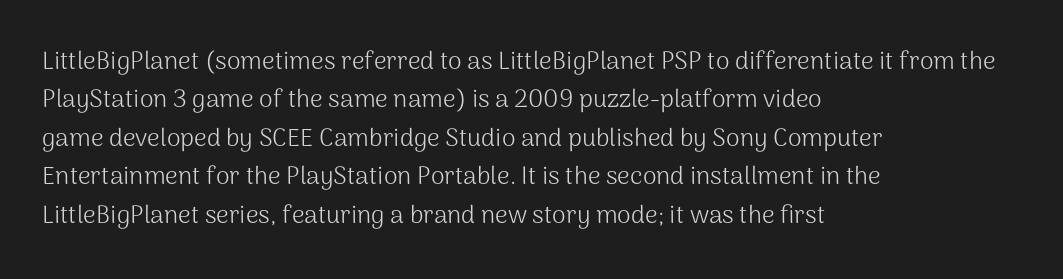
The image shows 25 px text type, upright; set left-aligned, normal line spacing (1.54x), normal letter spacing, not underlined.
